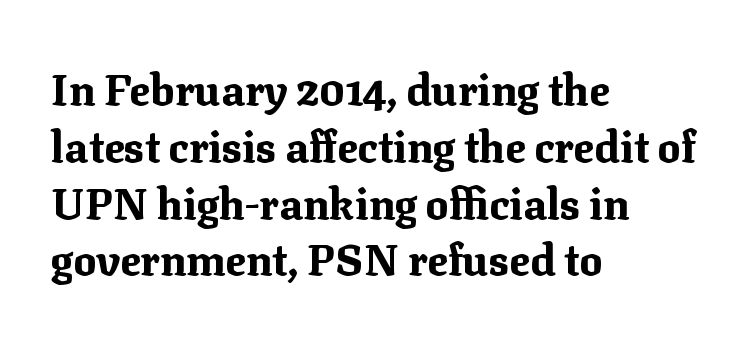
Note the varied advance widths — an 'i' is clearly narrower than an 'm'. Unlike italic type, these characters show no tilt at all. The face used here is seriffed, in the tradition of book romans. The foot of each line stays bare and open.
